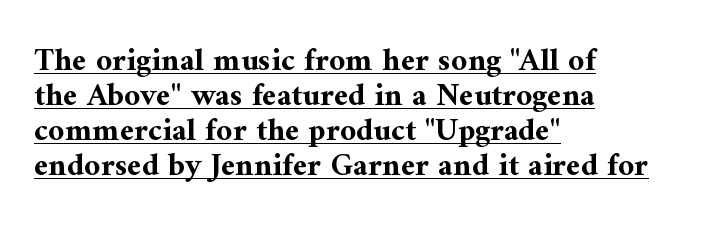
All the whitespace from short lines collects on the right. Words appear dense and cohesive because spacing is normal. A serif font was chosen for this passage. The typography opts for an upright posture over an oblique one.
